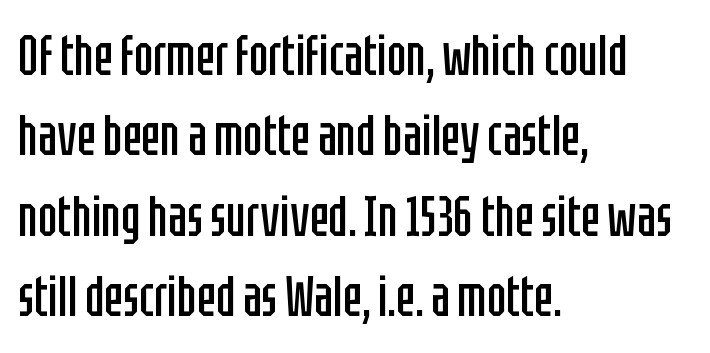
These lines sit exactly where default settings would place them. Character widths vary here, with narrow letters taking less room than wide ones. Between one letter and the next there's only the usual sliver of space. One-word summary of the alignment: left. The baseline area is clear.
